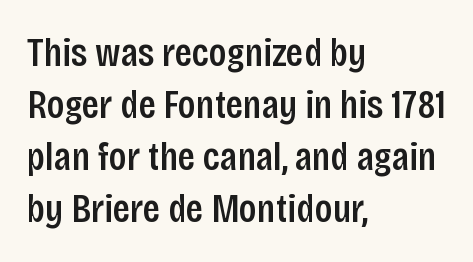
{"serif": "no", "italic": "no", "bold": "semi", "weight": "semibold", "width": "condensed", "stroke_contrast": "low", "x_height": "large", "monospaced": "no", "underline": "no", "align": "left", "line_spacing": "normal", "line_spacing_ratio": 1.27, "letter_spacing": "normal", "letter_spacing_em": 0.0, "glyph_px": 41}
